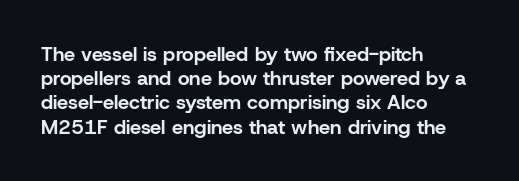
The image shows 20 px bold type, upright; set left-aligned, line spacing 1.21x, normal letter spacing, not underlined.
